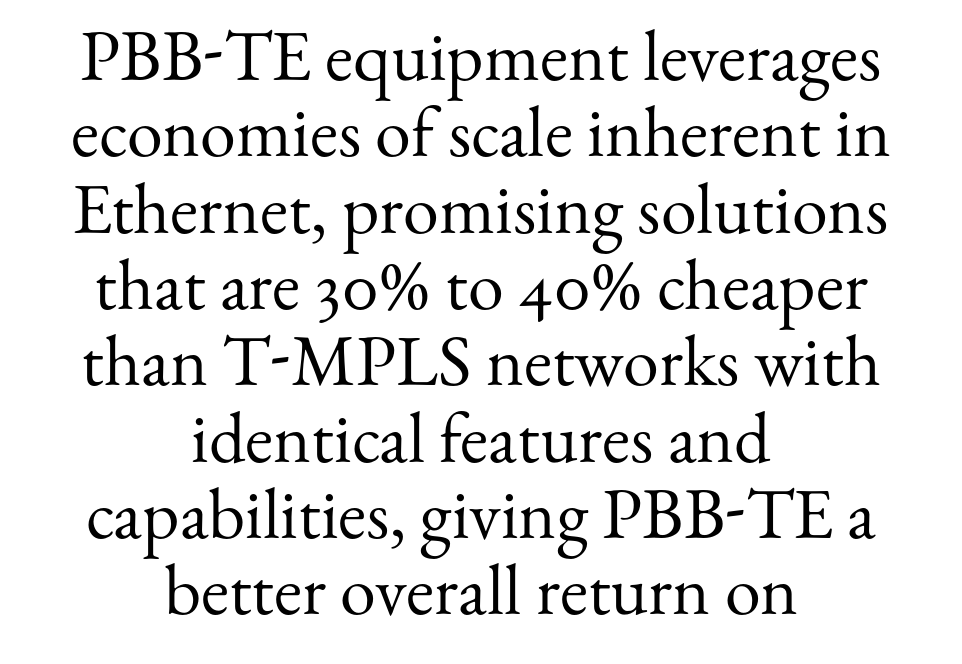
Is the type heavy? It reads as light-to-regular instead. The text was rendered using a seriffed face with decorative stroke endings. Each word holds together tightly as a unit, with standard inter-letter gaps. Decoration check: the copy has no underline. A roman cut, with each character standing at attention.
